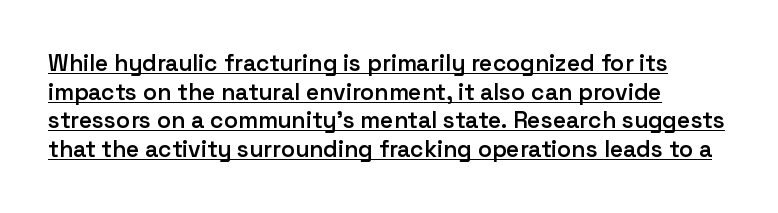
The typesetting leans somewhat heavy: a semibold. Does extra space separate the letters? No, they use regular spacing. Check the space under the baseline: a stroke is drawn there. A classic flush-left, rag-right setting is used for this passage.
